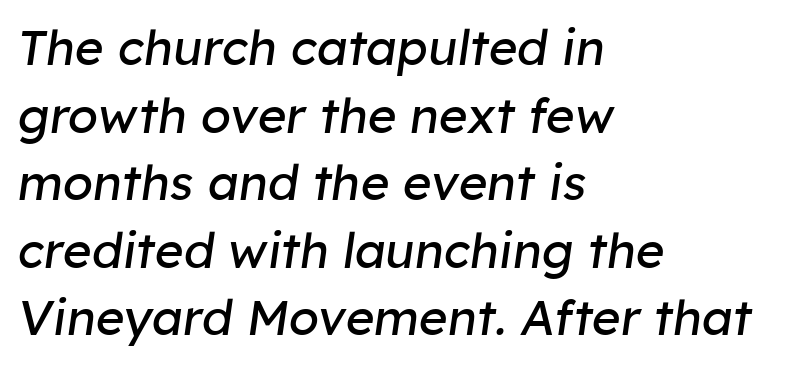
Every character sits at an angle, as italics do. This is not heavy type; no bold has been used. How would I describe the line gaps? Plain and ordinary. Teacher's note: observe the even left margin — that is flush-left alignment.
